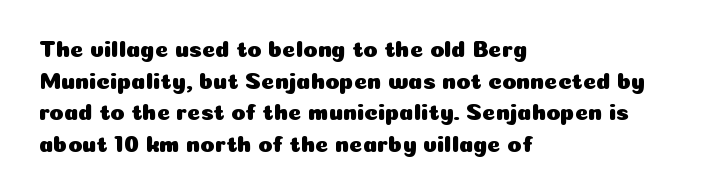
Q: Is the text italic (slanted)? A: No, it is upright.
Q: Is the text underlined? A: No.
Q: How is the paragraph aligned? A: Left-aligned.
Q: Is the spacing between letters normal or unusually wide? A: Normal.
Q: Is the spacing between lines tight, normal or loose? A: Normal.
